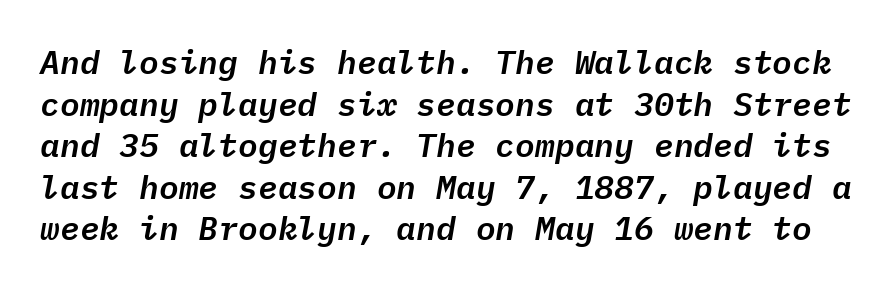
Q: Is the text italic (slanted)? A: Yes, it leans right by about 9 degrees.
Q: Is the text underlined? A: No.
Q: Is the spacing between letters normal or unusually wide? A: Normal.
Q: Is the spacing between lines tight, normal or loose? A: Normal.
Q: Width (condensed, normal, or wide)? A: Normal.
Q: Stroke contrast? A: Low.
Q: x-height? A: Medium.
Q: Monospaced? A: Yes.
